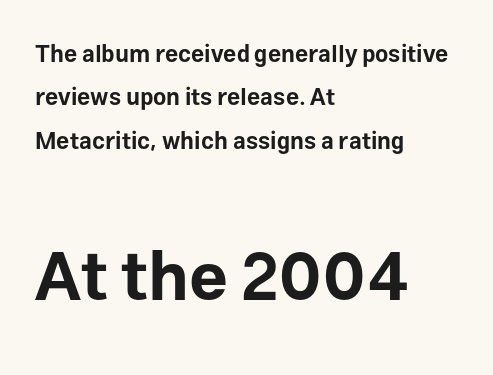
Compared with an ordinary text face, these strokes are far heavier — a full bold. These lines stack with their left ends in a neat column. Every character sits straight up, as roman type does. Here the designer chose a conventional face with non-uniform glyph widths.
